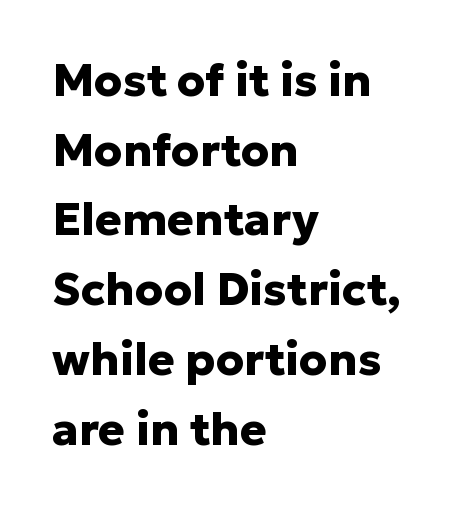
Grotesque or geometric, the face here clearly has no serifs. What stands out about the letter spacing? Nothing — it is the standard amount. The vertical gap from one line to the next is medium. The passage is arranged the way most books set body copy — flush left. The space beneath each line is pristine and unruled.
